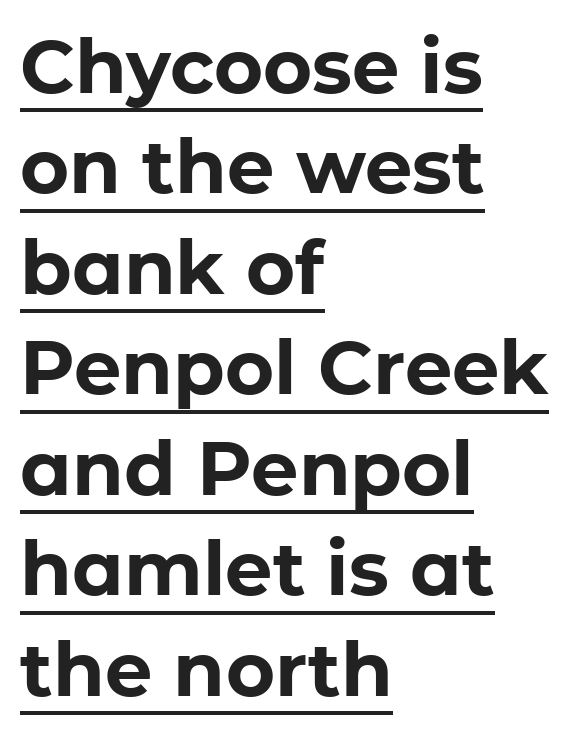
The image shows 75 px bold sans-serif type, upright; set left-aligned, normal line spacing (1.34x), normal letter spacing, underlined; low stroke contrast and a medium x-height.
